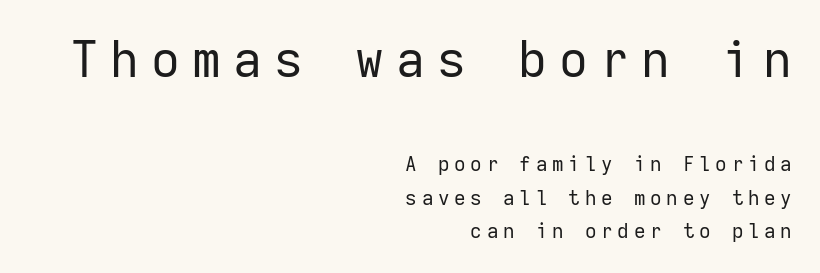
{"serif": "no", "italic": "no", "bold": "no", "weight": "regular", "width": "normal", "stroke_contrast": "low", "x_height": "medium", "monospaced": "yes", "underline": "no", "align": "right", "line_spacing": "normal", "line_spacing_ratio": 1.67, "letter_spacing": "wide", "letter_spacing_em": 0.24, "larger_block": "first", "size_ratio": 2.5, "glyph_px": 50}
